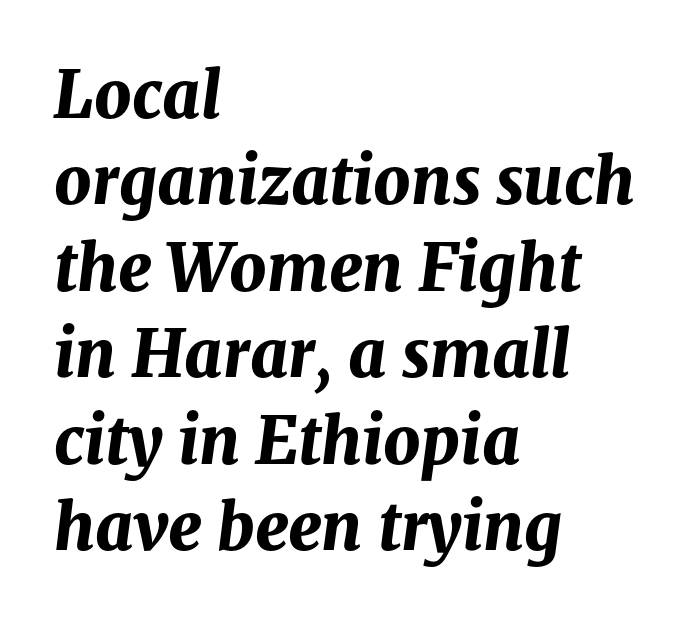
The image shows 65 px bold type, italic (leaning right); set left-aligned, normal line spacing (1.33x), normal letter spacing, not underlined; medium stroke contrast and a medium x-height.
